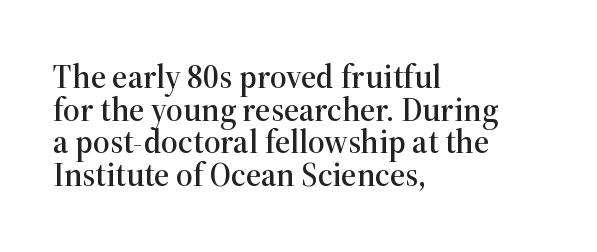
The image shows 33 px serif type, upright; set left-aligned, tight line spacing (0.99x), normal letter spacing, not underlined; high stroke contrast and a medium x-height.
